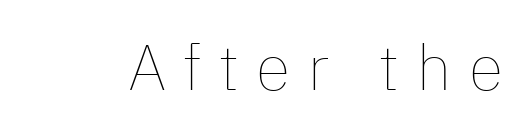
The passage shown has open, widely tracked lettering throughout. Check under the words: just untouched page. Heaviness? Minimal to ordinary, like unemphasized prose. The passage shown is typed in a proportional face where columns would drift. Quick note: not italic, upright.
